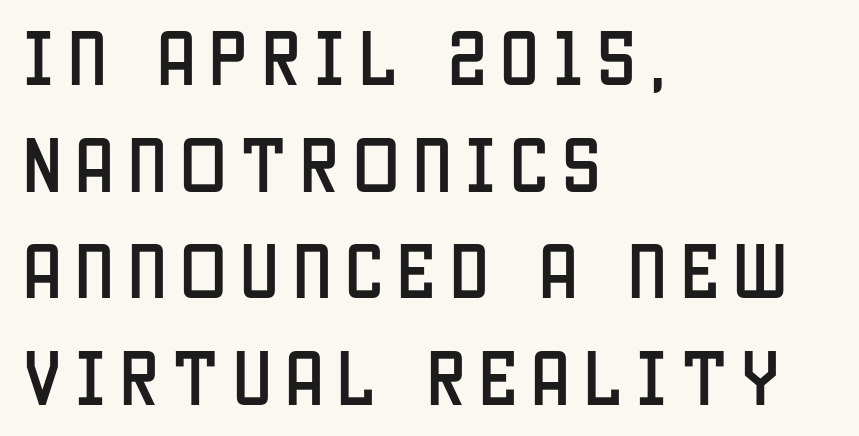
Q: Is the text italic (slanted)? A: No, it is upright.
Q: Is the typeface a serif or a sans-serif typeface? A: Sans-serif.
Q: Is the text underlined? A: No.
Q: How is the paragraph aligned? A: Left-aligned.
Q: Is the spacing between letters normal or unusually wide? A: Unusually wide.
Q: Width (condensed, normal, or wide)? A: Condensed.
Q: Stroke contrast? A: Low.
Q: x-height? A: Large.
Q: Monospaced? A: No.
